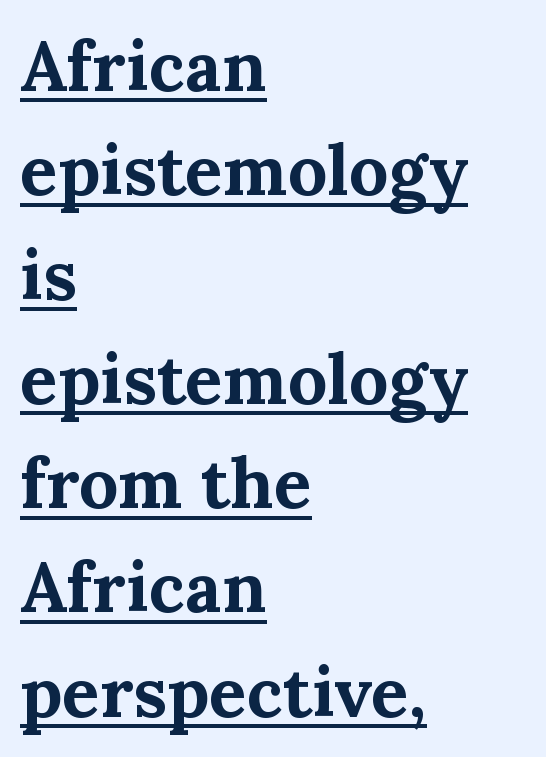
Q: Is the text bold? A: Yes.
Q: Is the text italic (slanted)? A: No, it is upright.
Q: Is the typeface a serif or a sans-serif typeface? A: Serif.
Q: Is the text underlined? A: Yes.
Q: How is the paragraph aligned? A: Left-aligned.
Q: Is the spacing between letters normal or unusually wide? A: Normal.
Q: Is the spacing between lines tight, normal or loose? A: Normal.
Q: Width (condensed, normal, or wide)? A: Normal.
Q: Stroke contrast? A: Medium.
Q: x-height? A: Medium.
Q: Monospaced? A: No.
